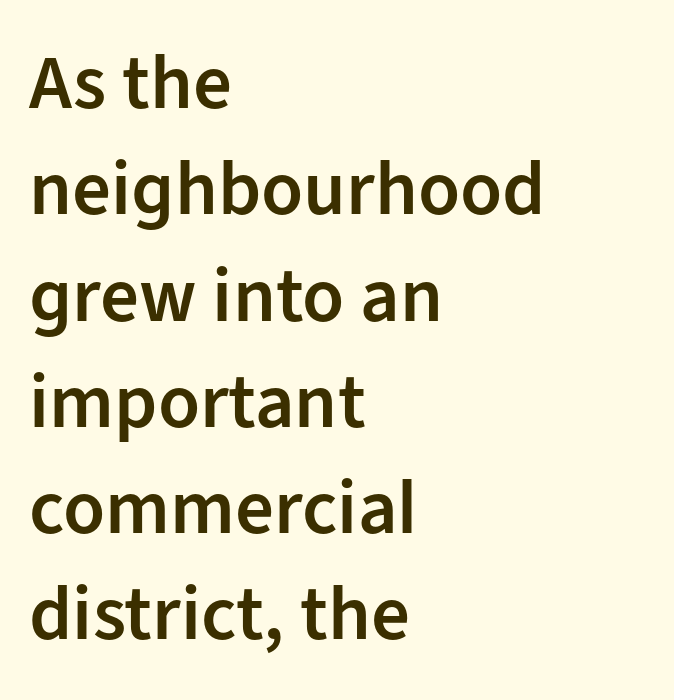
The image shows 77 px semibold sans-serif type, upright; set left-aligned, normal line spacing (1.38x), normal letter spacing, not underlined; low stroke contrast and a medium x-height.
